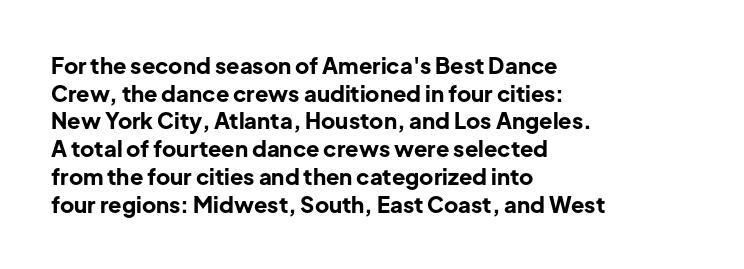
The image shows 22 px bold type, upright; set left-aligned, normal line spacing (1.26x), normal letter spacing, not underlined.
